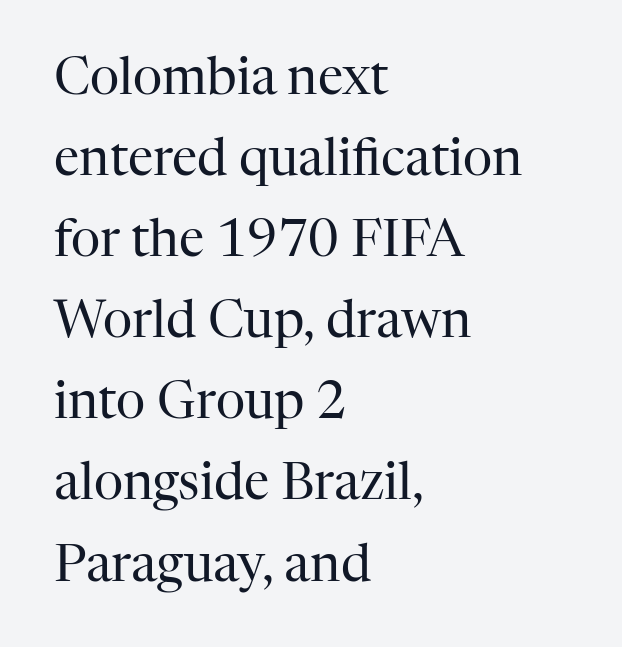
The text was rendered using a seriffed face with decorative stroke endings. The zone under the glyphs is completely vacant. The weight would be labelled regular, book, light, or lighter still. Baseline-to-baseline distance is the conventional proportion of letter height. Notice how the stems are strictly vertical — no italics here.
